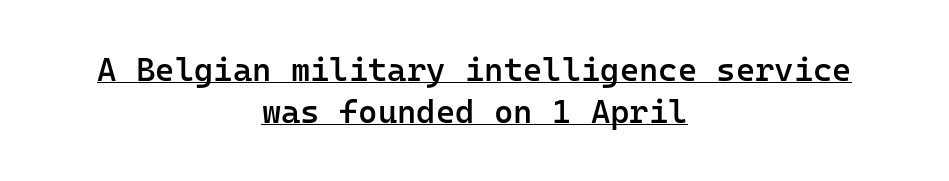
This is roman type, the default non-slanted kind. Set as a demibold, roughly 600 on the weight scale. The leading is moderate, giving the passage an even texture. Are there feet on the stems? There aren't — it's a sans.
